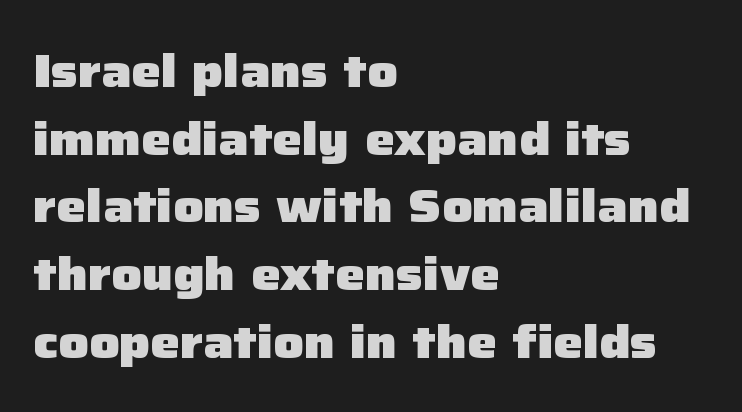
The image shows 47 px heavy sans-serif type, upright; set left-aligned, normal line spacing (1.44x), normal letter spacing, not underlined; low stroke contrast and a medium x-height.
